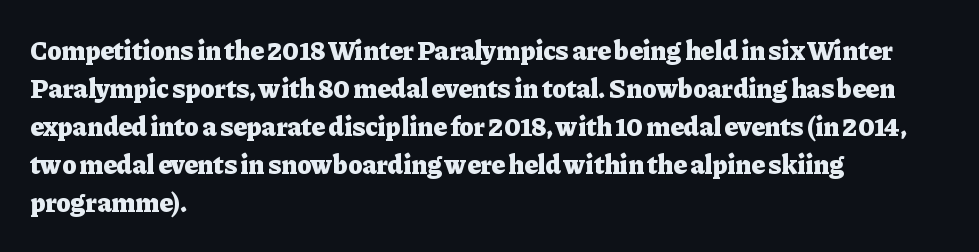
{"italic": "no", "bold": "yes", "underline": "no", "align": "left", "line_spacing": "normal", "line_spacing_ratio": 1.41, "letter_spacing": "normal", "letter_spacing_em": 0.0, "glyph_px": 27}
